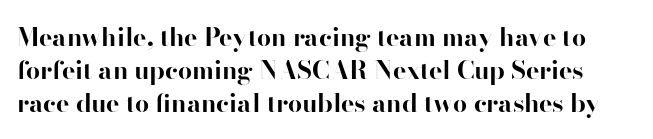
Q: Is the text bold? A: Yes.
Q: Is the text italic (slanted)? A: No, it is upright.
Q: Is the text underlined? A: No.
Q: Is the spacing between letters normal or unusually wide? A: Normal.
Q: Is the spacing between lines tight, normal or loose? A: Normal.
